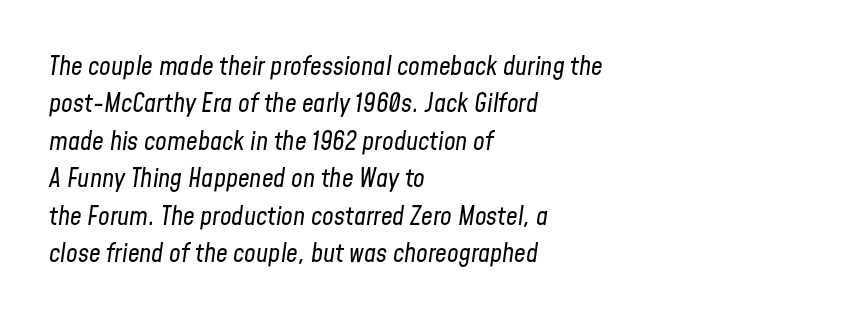
Leading matches the norm, producing a regular column. Every row of glyphs begins at an identical x-position on the left. If you drew a line through each stem, it would be angled. The font sits on the lighter half of the weight spectrum, regular included. A typesetter would call this zero additional tracking. Plain, unruled lines of type.
